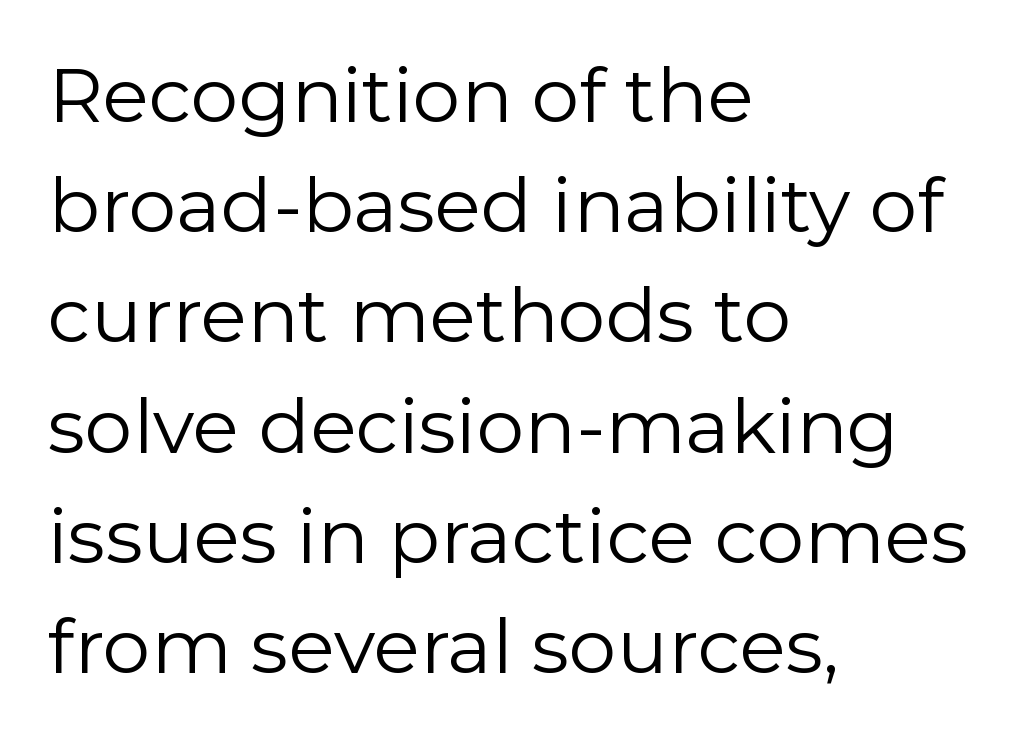
{"serif": "no", "italic": "no", "bold": "no", "weight": "regular", "width": "normal", "stroke_contrast": "low", "x_height": "medium", "monospaced": "no", "underline": "no", "align": "left", "line_spacing": "normal", "line_spacing_ratio": 1.45, "letter_spacing": "normal", "letter_spacing_em": 0.0, "glyph_px": 76}
